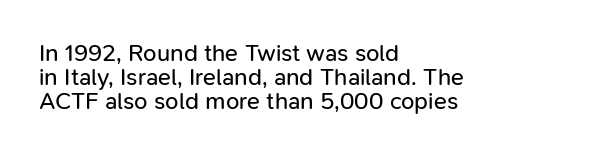
Q: Is the text bold? A: No.
Q: Is the text italic (slanted)? A: No, it is upright.
Q: Is the text underlined? A: No.
Q: How is the paragraph aligned? A: Left-aligned.
Q: Is the spacing between letters normal or unusually wide? A: Normal.
Q: Is the spacing between lines tight, normal or loose? A: Tight.
